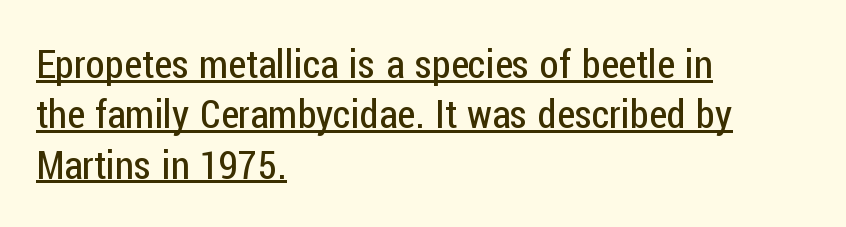
The image shows 39 px regular-weight, condensed sans-serif type, upright; set left-aligned, normal line spacing (1.29x), normal letter spacing, underlined; low stroke contrast and a medium x-height.
